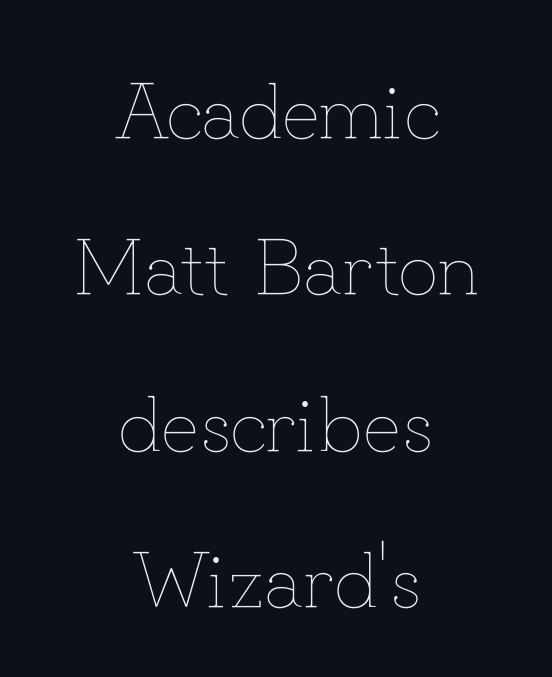
The passage shown is typed in a proportional face where columns would drift. Centered paragraph, ragged on both sides. In terms of letterspacing, this is plain default setting. The gap between lines stays unmarked.
